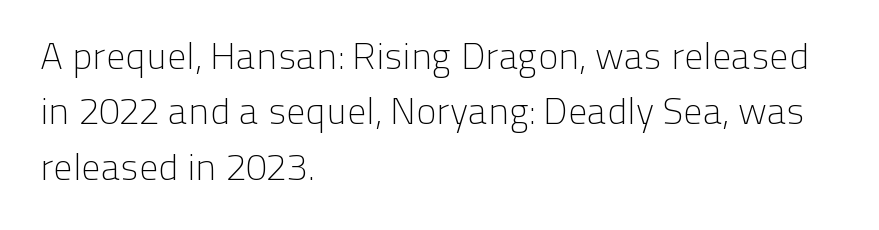
{"serif": "no", "italic": "no", "bold": "no", "weight": "light", "width": "normal", "stroke_contrast": "low", "x_height": "medium", "monospaced": "no", "underline": "no", "align": "left", "line_spacing": "normal", "line_spacing_ratio": 1.46, "letter_spacing": "normal", "letter_spacing_em": 0.0, "glyph_px": 38}
